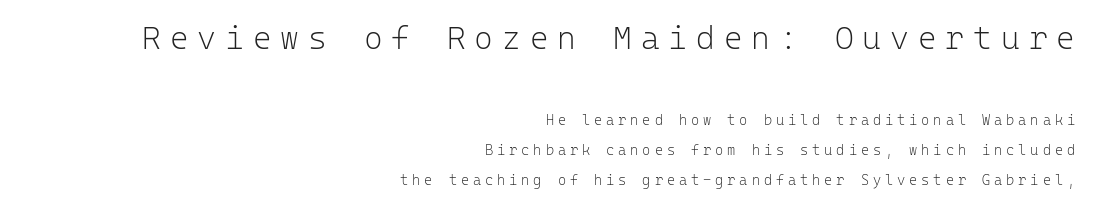
Q: Is the text bold? A: No.
Q: Is the text italic (slanted)? A: No, it is upright.
Q: Is the typeface a serif or a sans-serif typeface? A: Sans-serif.
Q: Is the text underlined? A: No.
Q: How is the paragraph aligned? A: Right-aligned.
Q: Is the spacing between letters normal or unusually wide? A: Unusually wide.
Q: Is the spacing between lines tight, normal or loose? A: Loose.
Q: Which block of text is set in a larger size, the first (top) or the second (bottom)? A: The first (top) one.
Q: Width (condensed, normal, or wide)? A: Normal.
Q: Stroke contrast? A: Low.
Q: x-height? A: Medium.
Q: Monospaced? A: Yes.
